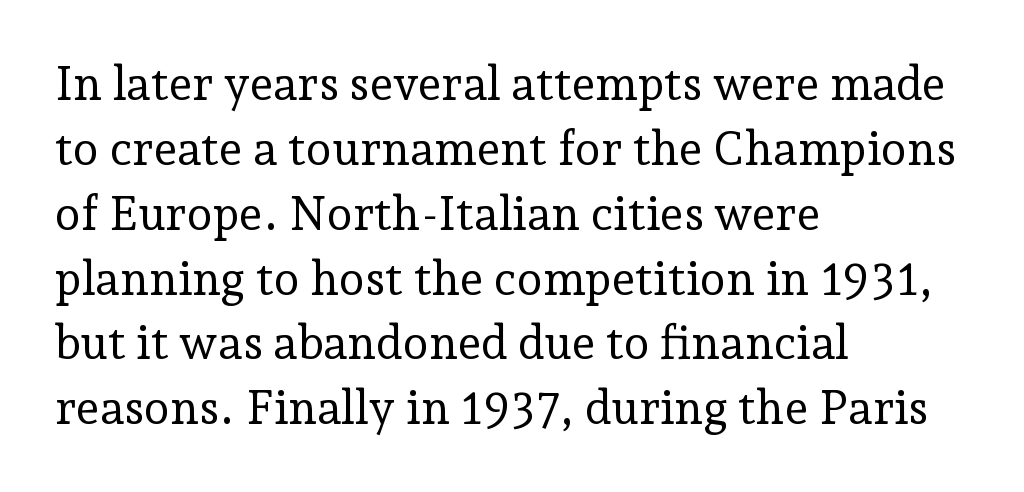
Q: Is the text bold? A: No.
Q: Is the text italic (slanted)? A: No, it is upright.
Q: Is the typeface a serif or a sans-serif typeface? A: Serif.
Q: Is the text underlined? A: No.
Q: How is the paragraph aligned? A: Left-aligned.
Q: Is the spacing between letters normal or unusually wide? A: Normal.
Q: Is the spacing between lines tight, normal or loose? A: Normal.
Q: Width (condensed, normal, or wide)? A: Normal.
Q: Stroke contrast? A: Low.
Q: x-height? A: Medium.
Q: Monospaced? A: No.
